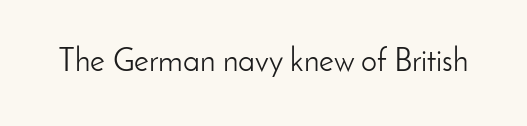
{"serif": "no", "italic": "no", "bold": "no", "weight": "light", "width": "normal", "stroke_contrast": "low", "x_height": "small", "monospaced": "no", "underline": "no", "letter_spacing": "normal", "letter_spacing_em": 0.0, "glyph_px": 32}
